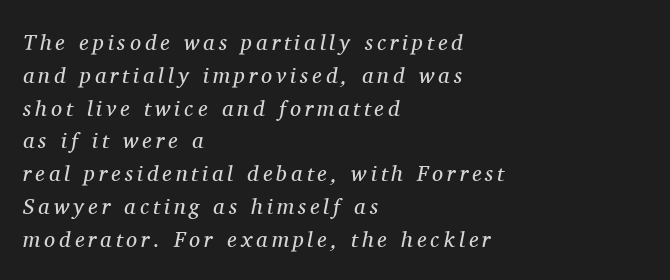
The image shows 22 px text type, italic (leaning right); set left-aligned, normal line spacing (1.49x), not underlined.
